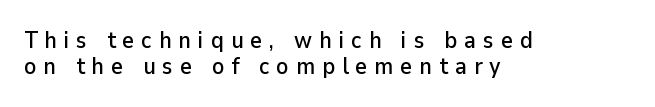
{"italic": "no", "underline": "no", "align": "left", "line_spacing": "tight", "line_spacing_ratio": 1.11, "letter_spacing": "wide", "letter_spacing_em": 0.3, "glyph_px": 23}
